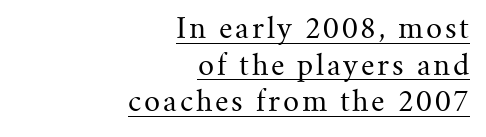
Underline: present. Little horizontal feet cap the strokes, marking this as serif type. Nothing heavy about these letters — not bold at all. In terms of leading, this rendering sits right in the middle. The letters stand upright; this is a roman face. A flush-right, rag-left setting is used for this passage.
